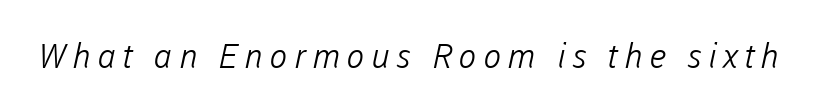
{"serif": "no", "bold": "no", "weight": "light", "width": "normal", "stroke_contrast": "low", "x_height": "medium", "monospaced": "no", "underline": "no", "glyph_px": 34}
